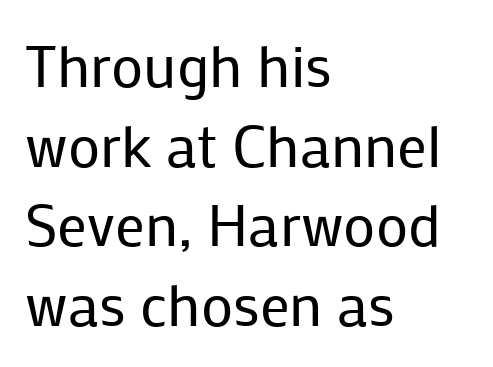
The space beneath each line is pristine and unruled. Stroke terminals: plain, sans-serif. The typesetter chose a ragged-right arrangement here. These lines are rendered in a variable-pitch font. The letterforms sit shoulder to shoulder at normal distance. Nothing heavy about these letters — not bold at all.
